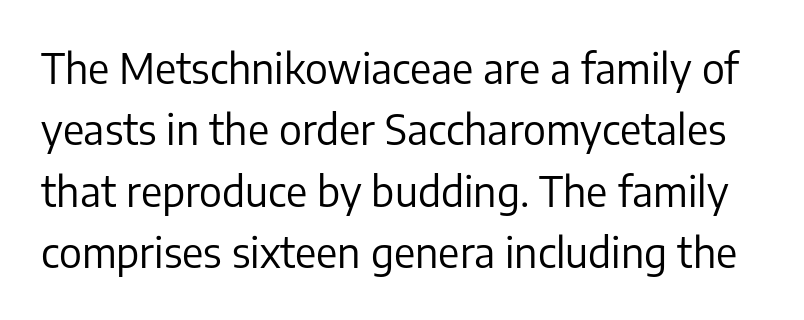
The image shows 41 px regular-weight sans-serif type, upright; set normal line spacing (1.5x), normal letter spacing, not underlined; low stroke contrast and a medium x-height.
